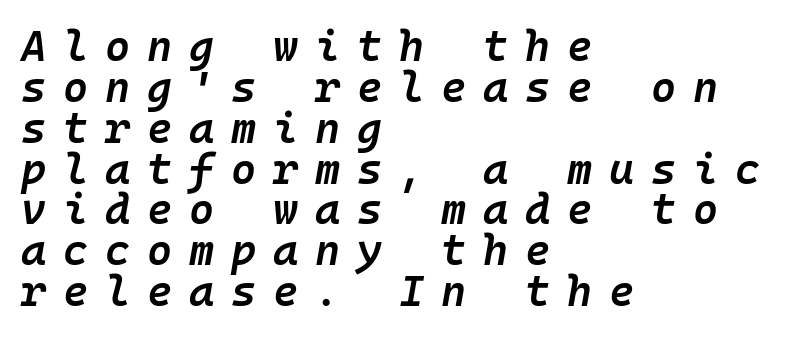
Q: Is the text bold? A: Semi-bold.
Q: Is the text italic (slanted)? A: Yes, it leans right by about 10 degrees.
Q: Is the text underlined? A: No.
Q: How is the paragraph aligned? A: Left-aligned.
Q: Is the spacing between letters normal or unusually wide? A: Unusually wide.
Q: Is the spacing between lines tight, normal or loose? A: Tight.
Q: Width (condensed, normal, or wide)? A: Normal.
Q: Stroke contrast? A: Low.
Q: x-height? A: Medium.
Q: Monospaced? A: Yes.
